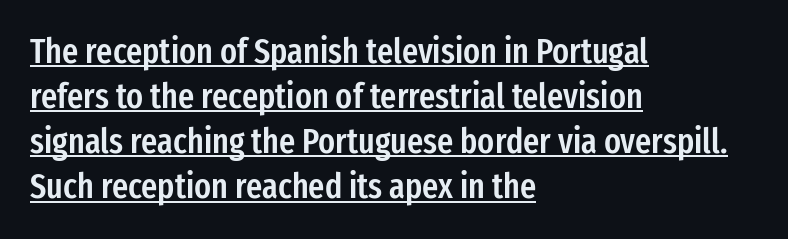
Type style note: lacks serifs. I'd describe the lettering as semibold — firm but not a full bold. Is there any slant? The stems are plumb. Quick note: underline on. The letters advance in unequal steps, a hallmark of proportional type. Compared with typical paragraphs, the rows here are spaced about the same.
